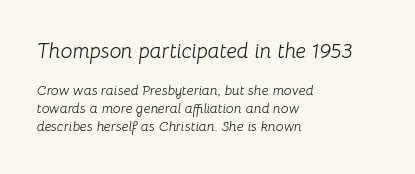
The foot of each line stays bare and open. Does the bottom block carry the larger type? No, the top block does. The face used here is rendered with its standard letterfit. No letter is thick-stroked: the sample isn't bold. Horizontal bands of white between lines are of average thickness.
